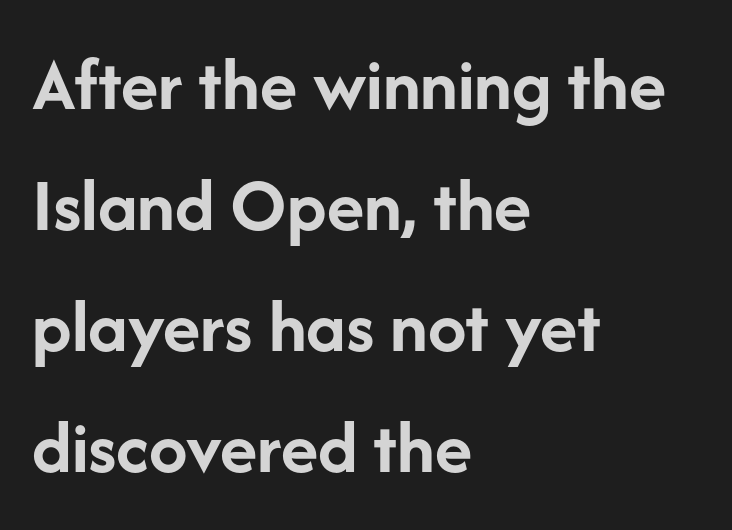
{"serif": "no", "italic": "no", "bold": "yes", "weight": "semibold", "width": "normal", "stroke_contrast": "low", "x_height": "medium", "monospaced": "no", "underline": "no", "align": "left", "line_spacing": "normal", "line_spacing_ratio": 1.57, "letter_spacing": "normal", "letter_spacing_em": 0.0, "glyph_px": 77}
